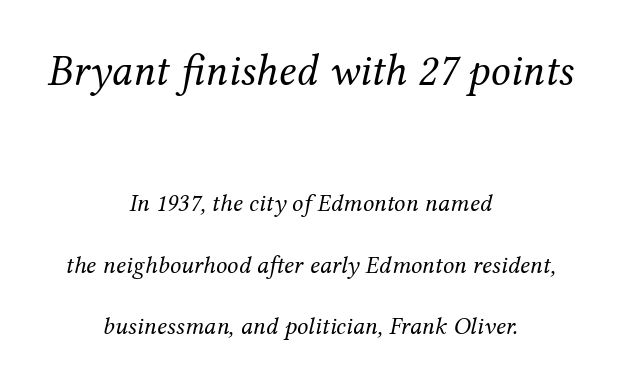
The image shows 44 px regular-weight serif type, italic (leaning right); set centered, loose line spacing (2.46x), normal letter spacing, not underlined; the first (top) block is 1.76x larger; medium stroke contrast and a medium x-height.
